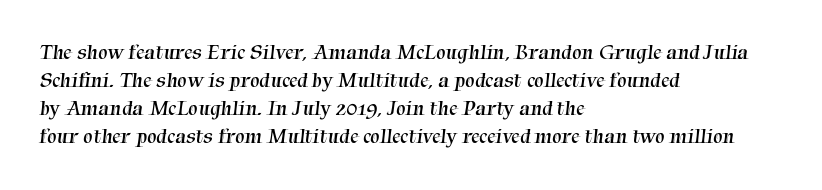
Q: Is the text bold? A: No.
Q: Is the text underlined? A: No.
Q: How is the paragraph aligned? A: Left-aligned.
Q: Is the spacing between letters normal or unusually wide? A: Normal.
Q: Is the spacing between lines tight, normal or loose? A: Normal.
